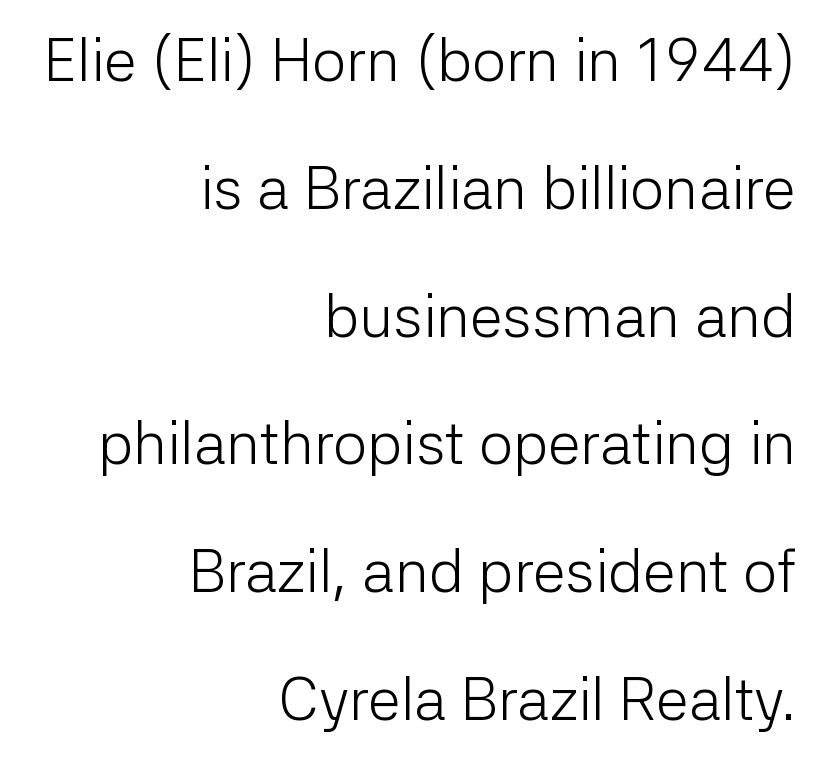
Q: Is the text bold? A: No.
Q: Is the text italic (slanted)? A: No, it is upright.
Q: Is the typeface a serif or a sans-serif typeface? A: Sans-serif.
Q: Is the text underlined? A: No.
Q: How is the paragraph aligned? A: Right-aligned.
Q: Is the spacing between letters normal or unusually wide? A: Normal.
Q: Is the spacing between lines tight, normal or loose? A: Loose.
Q: Width (condensed, normal, or wide)? A: Normal.
Q: Stroke contrast? A: Low.
Q: x-height? A: Medium.
Q: Monospaced? A: No.
